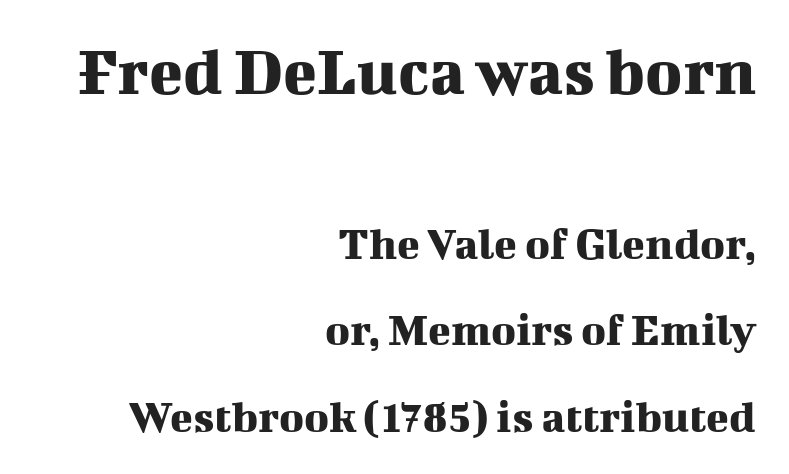
Each letter keeps its own natural width here, so spacing adapts to shape. Which chunk is bigger? The first one — the top block dwarfs the bottom. Serifs: yes, visible at the terminals of the letterforms. Between one letter and the next there's only the usual sliver of space.
